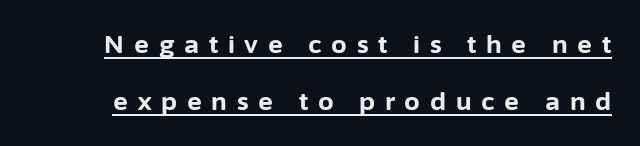
{"italic": "no", "bold": "yes", "underline": "yes", "line_spacing": "loose", "line_spacing_ratio": 2.29, "letter_spacing": "wide", "letter_spacing_em": 0.39, "glyph_px": 25}
